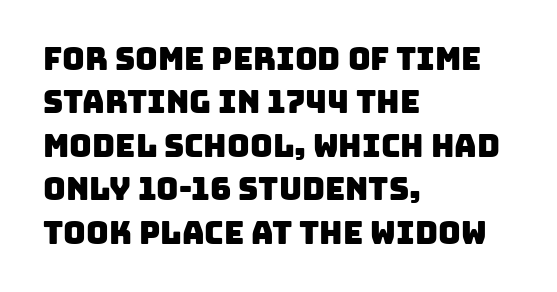
The image shows 31 px sans-serif type; set left-aligned, normal line spacing (1.4x), normal letter spacing, not underlined; low stroke contrast and a large x-height.
